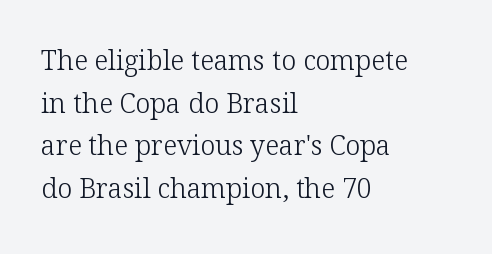
{"italic": "no", "bold": "no", "underline": "no", "align": "left", "line_spacing": "normal", "line_spacing_ratio": 1.58, "letter_spacing": "normal", "letter_spacing_em": 0.0, "glyph_px": 27}
